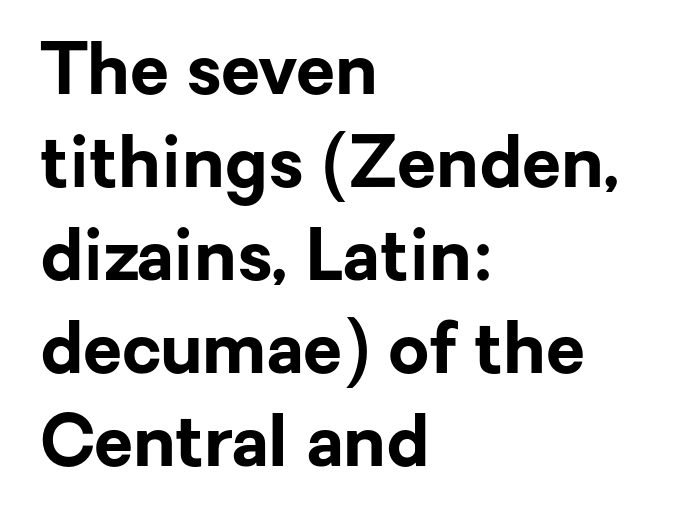
Q: Is the text bold? A: Yes.
Q: Is the text italic (slanted)? A: No, it is upright.
Q: Is the typeface a serif or a sans-serif typeface? A: Sans-serif.
Q: Is the text underlined? A: No.
Q: How is the paragraph aligned? A: Left-aligned.
Q: Is the spacing between letters normal or unusually wide? A: Normal.
Q: Is the spacing between lines tight, normal or loose? A: Normal.
Q: Width (condensed, normal, or wide)? A: Normal.
Q: Stroke contrast? A: Low.
Q: x-height? A: Medium.
Q: Monospaced? A: No.
